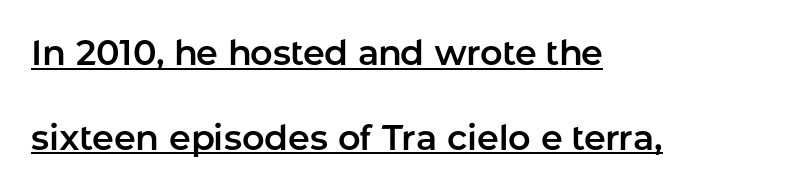
The image shows 35 px sans-serif type, upright; set left-aligned, loose line spacing (2.42x), normal letter spacing, underlined; low stroke contrast and a medium x-height.
